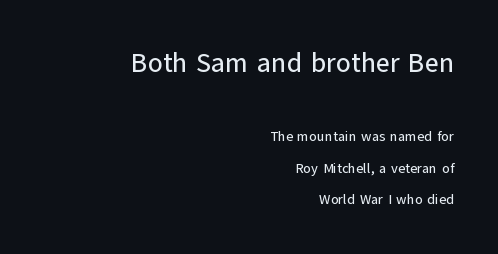
{"italic": "no", "underline": "no", "align": "right", "line_spacing": "loose", "line_spacing_ratio": 2.25, "letter_spacing": "normal", "letter_spacing_em": 0.0, "larger_block": "first", "size_ratio": 1.93, "glyph_px": 27}
